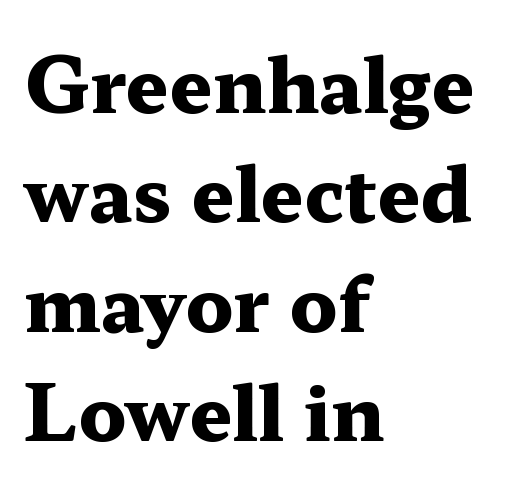
{"serif": "yes", "italic": "no", "bold": "yes", "weight": "heavy", "width": "wide", "stroke_contrast": "medium", "x_height": "medium", "monospaced": "no", "underline": "no", "align": "left", "line_spacing": "normal", "line_spacing_ratio": 1.44, "letter_spacing": "normal", "letter_spacing_em": 0.0, "glyph_px": 76}
